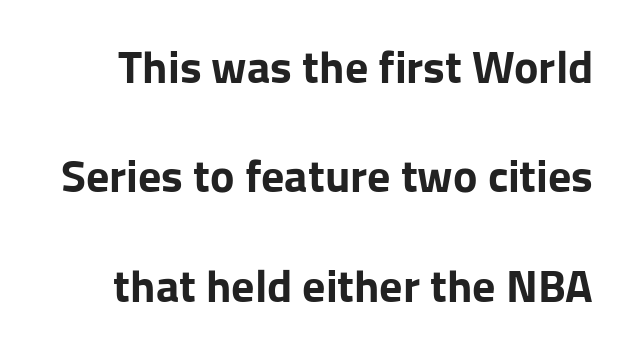
The image shows 46 px bold sans-serif type, upright; set loose line spacing (2.38x), normal letter spacing, not underlined; low stroke contrast and a medium x-height.
